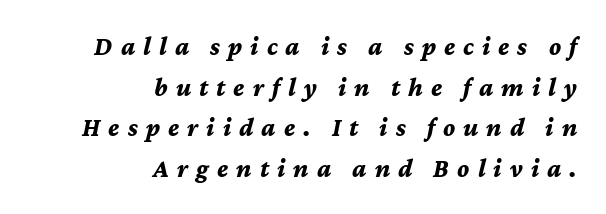
{"italic": "yes", "lean": "right", "slant_degrees": 12, "bold": "yes", "underline": "no", "align": "right", "line_spacing": "normal", "line_spacing_ratio": 1.56, "letter_spacing": "wide", "letter_spacing_em": 0.31, "glyph_px": 26}
